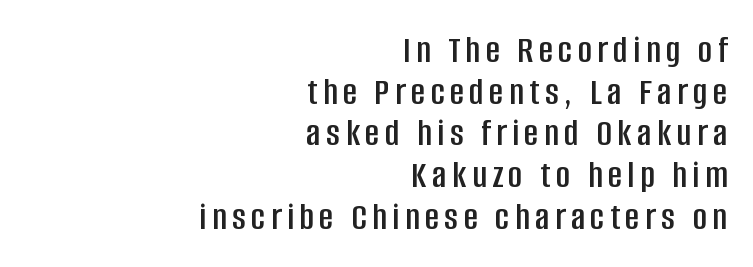
Proportional: the letters do not fall into vertical columns. A roman cut, with each character standing at attention. Unlike a traditional serif, this face leaves its strokes unadorned. Just letters on the line, the space beneath them empty. The leading is snug, giving the passage a crowded texture.
